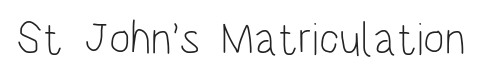
{"serif": "no", "italic": "no", "bold": "no", "weight": "light", "width": "condensed", "stroke_contrast": "low", "x_height": "large", "monospaced": "no", "underline": "no", "letter_spacing": "normal", "letter_spacing_em": 0.0, "glyph_px": 46}
